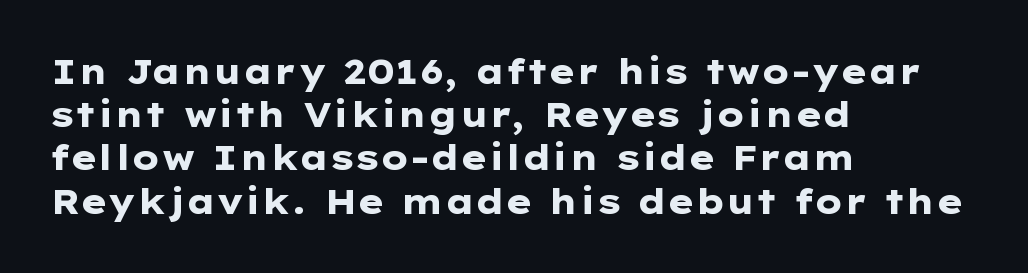
Caption: multi-line text, flush left, ragged right. The space directly below the letters is spotless. Nope, not italic — everything's standing straight. Students, this is bold: see how much ink each stroke carries. The passage shown has conventional tracking throughout. One glance says typical: line gaps are just what's usual.
